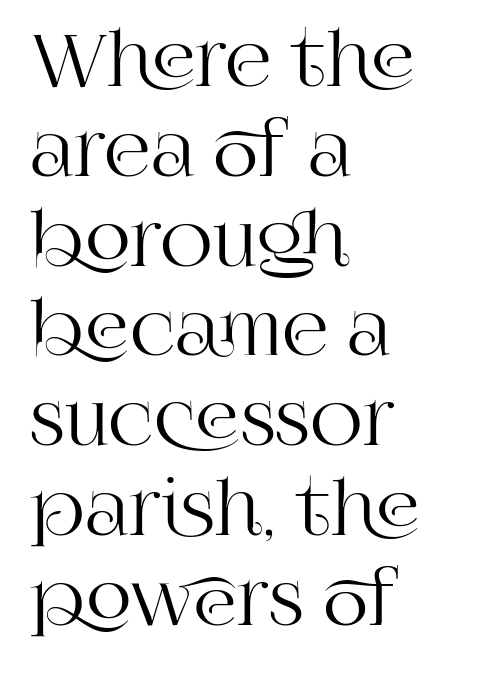
Q: Is the text italic (slanted)? A: No, it is upright.
Q: Is the typeface a serif or a sans-serif typeface? A: Serif.
Q: Is the text underlined? A: No.
Q: How is the paragraph aligned? A: Left-aligned.
Q: Is the spacing between letters normal or unusually wide? A: Normal.
Q: Width (condensed, normal, or wide)? A: Normal.
Q: Stroke contrast? A: High.
Q: x-height? A: Large.
Q: Monospaced? A: No.
